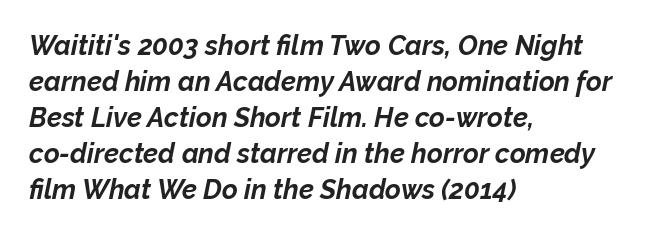
The image shows 27 px bold type, italic (leaning right); set left-aligned, normal line spacing (1.33x), normal letter spacing, not underlined.
